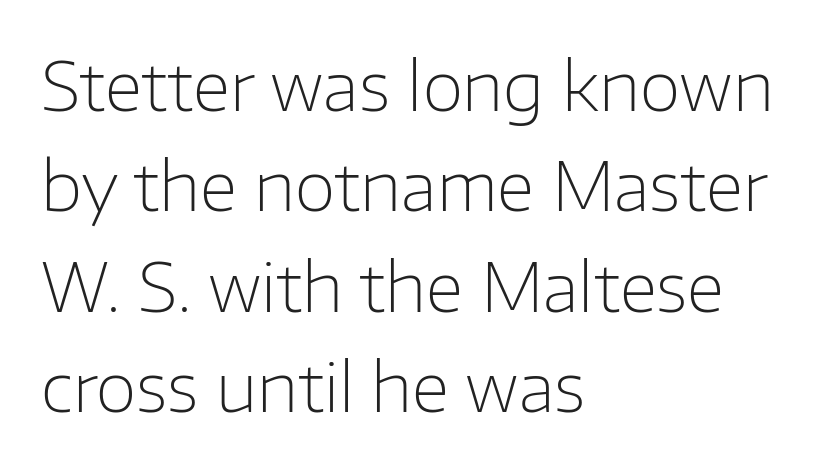
{"serif": "no", "italic": "no", "bold": "no", "weight": "light", "width": "normal", "stroke_contrast": "low", "x_height": "medium", "monospaced": "no", "underline": "no", "align": "left", "line_spacing": "normal", "line_spacing_ratio": 1.5, "letter_spacing": "normal", "letter_spacing_em": 0.0, "glyph_px": 67}
